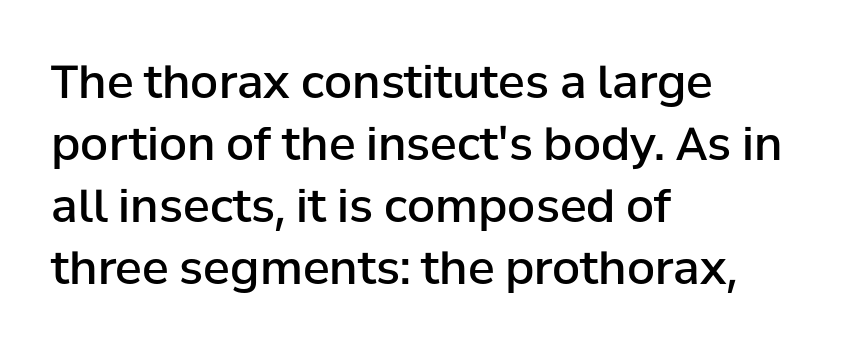
The image shows 45 px semibold sans-serif type, upright; set left-aligned, normal line spacing (1.38x), normal letter spacing, not underlined; low stroke contrast and a medium x-height.
